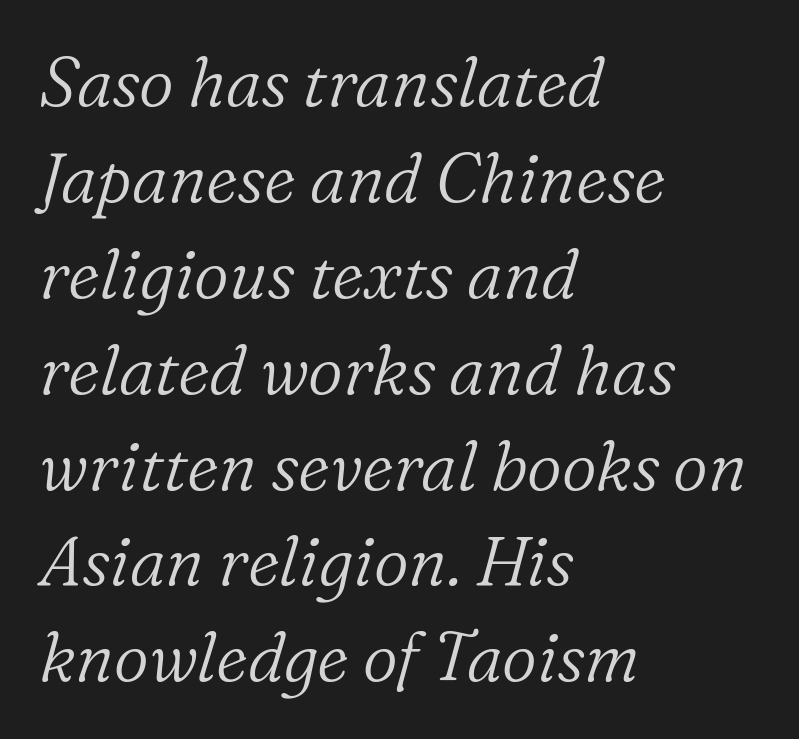
The image shows 68 px light serif type, italic (leaning right); set left-aligned, normal line spacing (1.41x), normal letter spacing, not underlined; low stroke contrast and a medium x-height.
